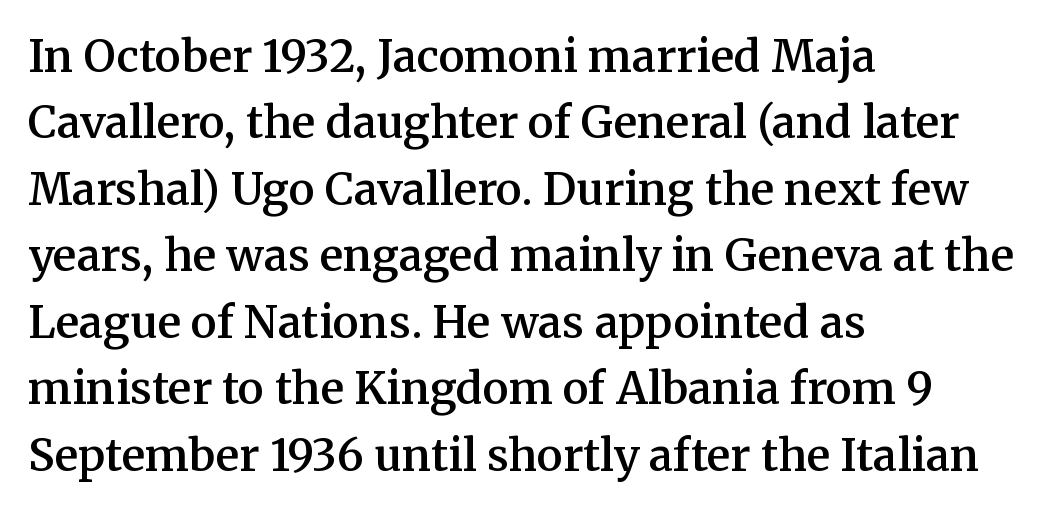
The glyphs are unaccompanied by any horizontal stroke below them. The lettering holds an erect, upright posture throughout. Words appear dense and cohesive because spacing is normal. The rag falls on the right side of this text block. Notice how descenders clear the ascenders below comfortably — that's standard leading. Small tapered or slab feet sit at the stroke ends, so this counts as serif.
